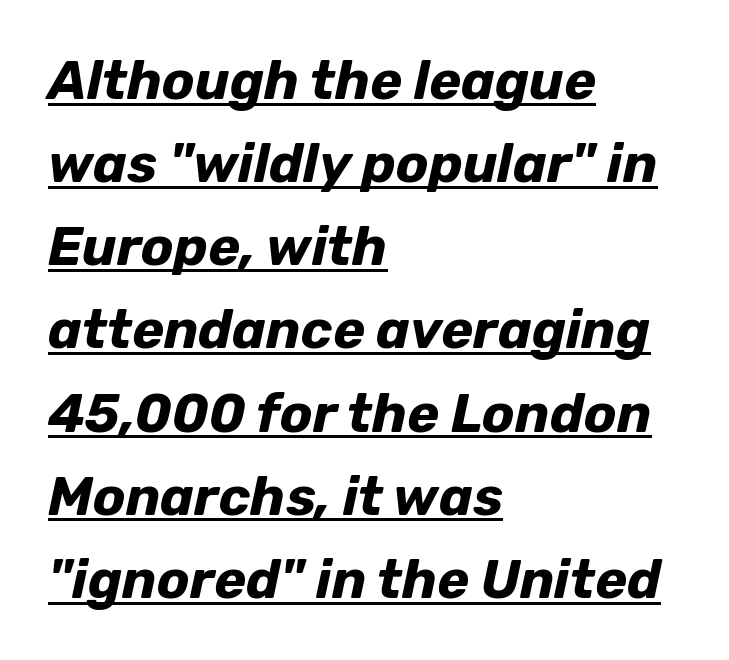
Q: Is the text bold? A: Yes.
Q: Is the text italic (slanted)? A: Yes, it leans right by about 12 degrees.
Q: Is the text underlined? A: Yes.
Q: How is the paragraph aligned? A: Left-aligned.
Q: Is the spacing between letters normal or unusually wide? A: Normal.
Q: Is the spacing between lines tight, normal or loose? A: Normal.
Q: Width (condensed, normal, or wide)? A: Normal.
Q: Stroke contrast? A: Low.
Q: x-height? A: Medium.
Q: Monospaced? A: No.
